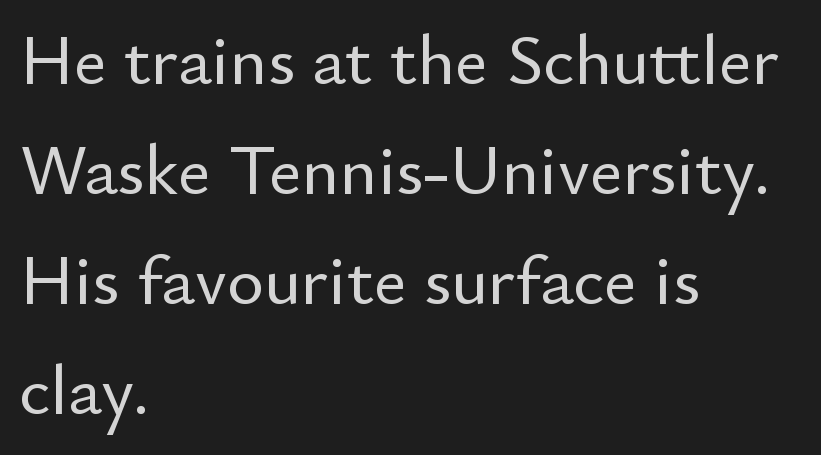
Q: Is the text italic (slanted)? A: No, it is upright.
Q: Is the typeface a serif or a sans-serif typeface? A: Sans-serif.
Q: Is the text underlined? A: No.
Q: How is the paragraph aligned? A: Left-aligned.
Q: Is the spacing between letters normal or unusually wide? A: Normal.
Q: Is the spacing between lines tight, normal or loose? A: Normal.
Q: Width (condensed, normal, or wide)? A: Normal.
Q: Stroke contrast? A: Low.
Q: x-height? A: Small.
Q: Monospaced? A: No.
